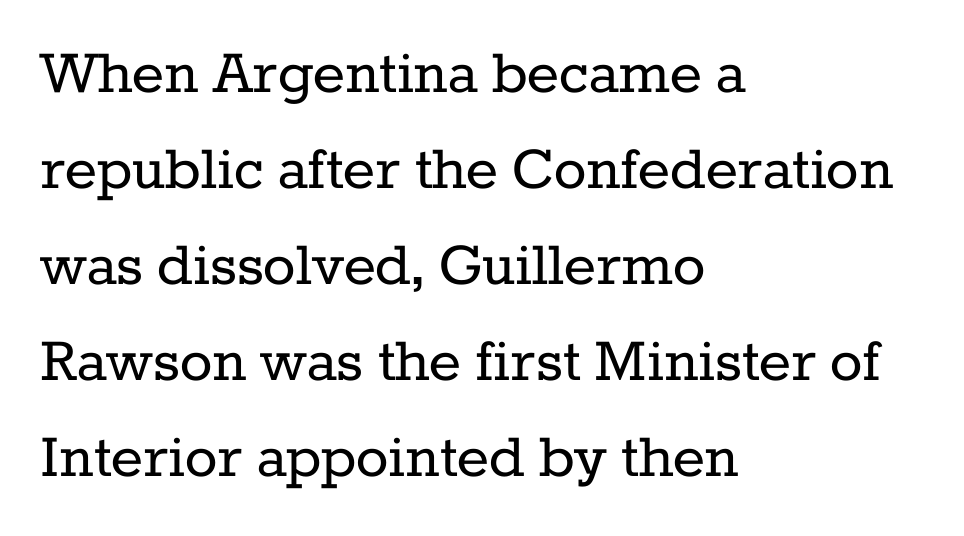
{"serif": "yes", "italic": "no", "bold": "no", "weight": "regular", "width": "normal", "stroke_contrast": "low", "x_height": "medium", "monospaced": "no", "underline": "no", "align": "left", "line_spacing": "normal", "line_spacing_ratio": 1.41, "letter_spacing": "normal", "letter_spacing_em": 0.0, "glyph_px": 68}
